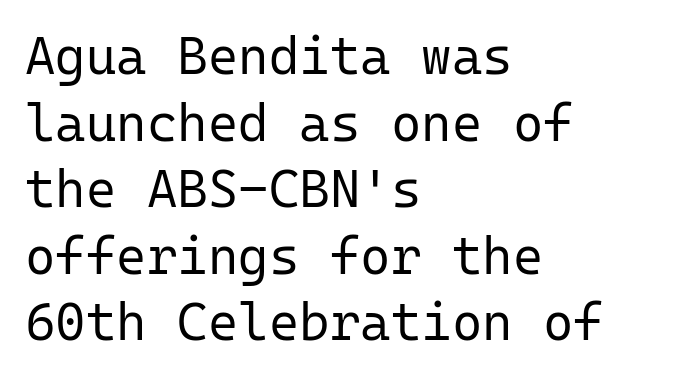
{"serif": "no", "italic": "no", "bold": "no", "weight": "regular", "width": "normal", "stroke_contrast": "low", "x_height": "medium", "monospaced": "yes", "underline": "no", "align": "left", "line_spacing": "normal", "line_spacing_ratio": 1.28, "letter_spacing": "normal", "letter_spacing_em": 0.0, "glyph_px": 52}
